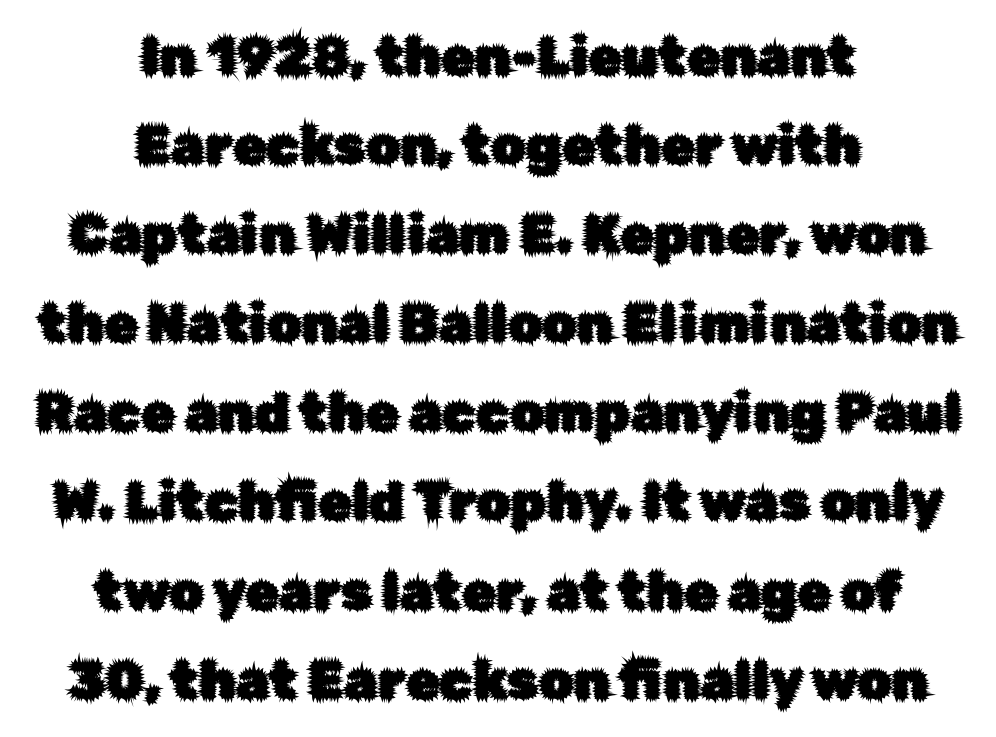
The image shows 54 px sans-serif type, upright; set centered, normal line spacing (1.65x), normal letter spacing, not underlined; low stroke contrast and a medium x-height.
